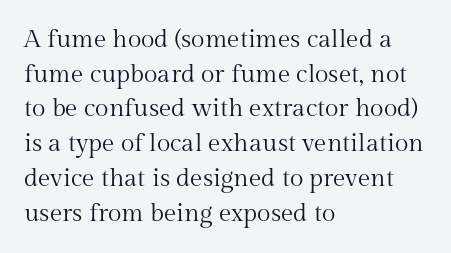
Q: Is the text bold? A: No.
Q: Is the text italic (slanted)? A: No, it is upright.
Q: Is the text underlined? A: No.
Q: How is the paragraph aligned? A: Left-aligned.
Q: Is the spacing between letters normal or unusually wide? A: Normal.
Q: Is the spacing between lines tight, normal or loose? A: Normal.
